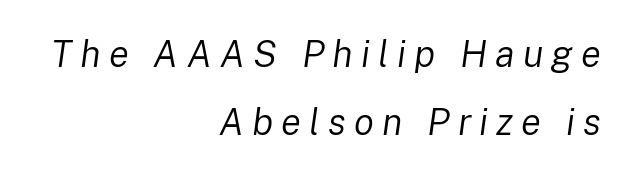
Q: Is the text bold? A: No.
Q: Is the text italic (slanted)? A: Yes, it leans right by about 8 degrees.
Q: Is the text underlined? A: No.
Q: How is the paragraph aligned? A: Right-aligned.
Q: Is the spacing between letters normal or unusually wide? A: Unusually wide.
Q: Width (condensed, normal, or wide)? A: Normal.
Q: Stroke contrast? A: Low.
Q: x-height? A: Medium.
Q: Monospaced? A: No.
